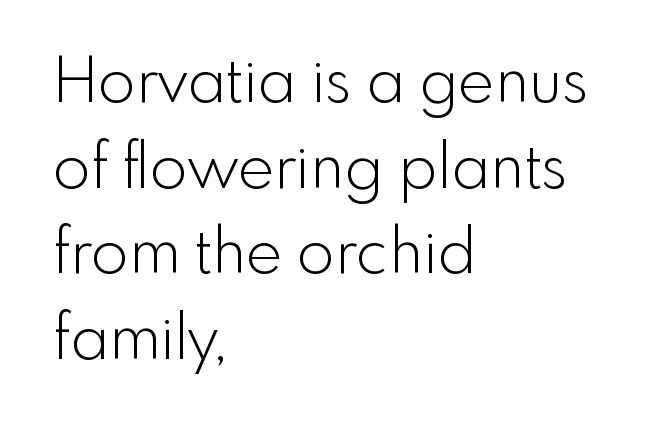
Look at the tracking — it's just the regular setting, nothing added. Honestly, there is no underline to notice here at all. Character widths vary here, with narrow letters taking less room than wide ones. Line beginnings align vertically; line endings do not. Is the type heavy? It reads as light-to-regular instead. The characters display no serif detailing; their extremities are plain.
